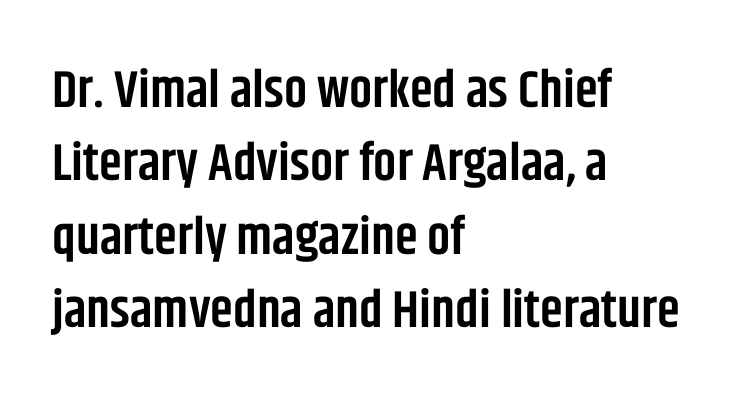
{"serif": "no", "italic": "no", "bold": "semi", "weight": "semibold", "width": "condensed", "stroke_contrast": "low", "x_height": "large", "monospaced": "no", "underline": "no", "align": "left", "line_spacing": "normal", "line_spacing_ratio": 1.41, "letter_spacing": "normal", "letter_spacing_em": 0.0, "glyph_px": 52}
